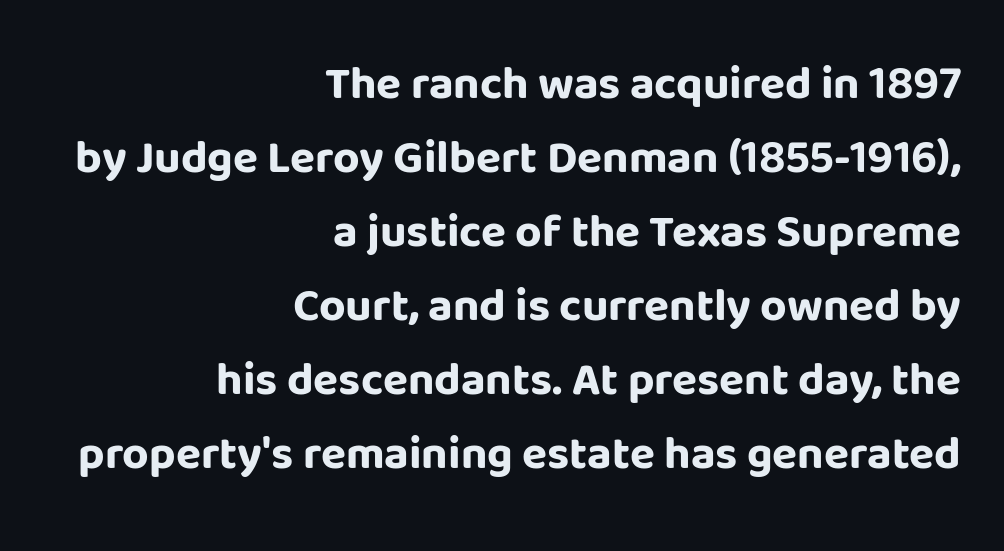
The image shows 46 px bold sans-serif type, upright; set right-aligned, normal line spacing (1.61x), normal letter spacing, not underlined; low stroke contrast and a large x-height.
